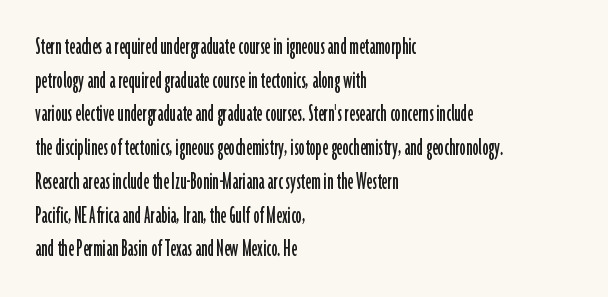
{"italic": "no", "underline": "no", "align": "left", "line_spacing": "normal", "line_spacing_ratio": 1.35, "letter_spacing": "normal", "letter_spacing_em": 0.0, "glyph_px": 25}
